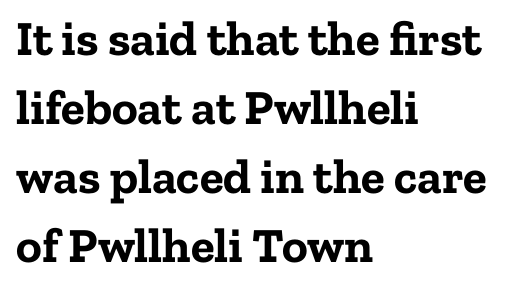
{"serif": "yes", "italic": "no", "bold": "yes", "weight": "bold", "width": "normal", "stroke_contrast": "low", "x_height": "medium", "monospaced": "no", "underline": "no", "align": "left", "line_spacing": "normal", "line_spacing_ratio": 1.41, "letter_spacing": "normal", "letter_spacing_em": 0.0, "glyph_px": 49}
